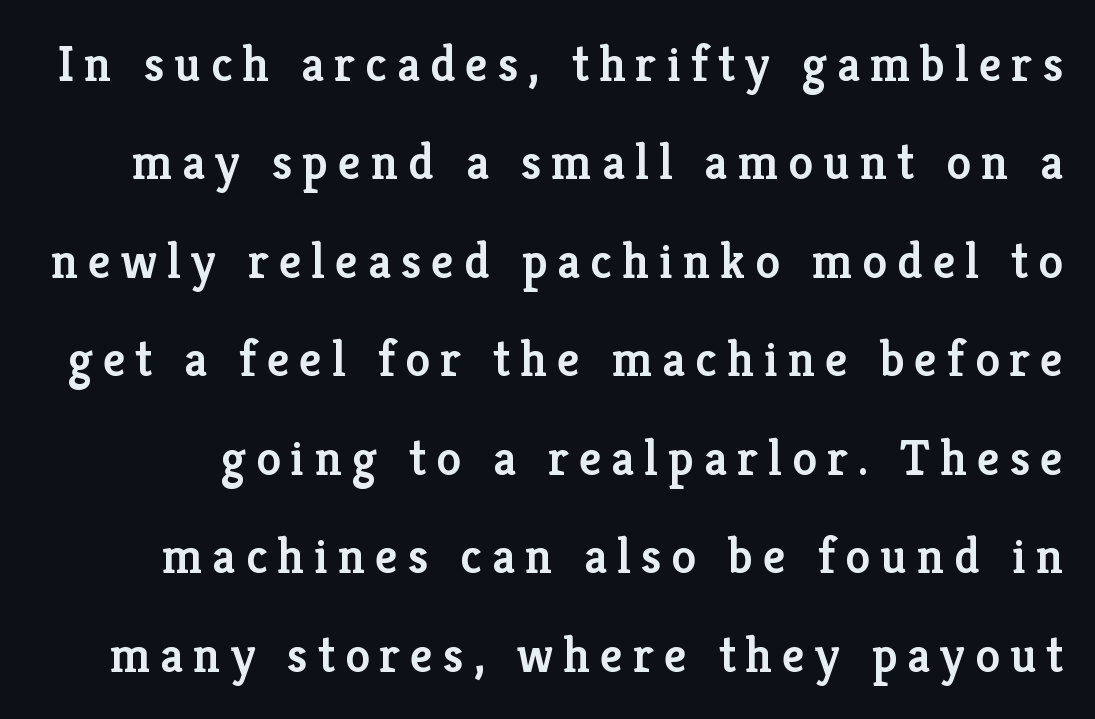
Display-style spreading of the glyphs; the letterfit is very open. These words are printed semibold, heavier than regular yet not bold. Nope, not italic — everything's standing straight. Lines of text with bare space underneath. The characters display serif detailing at their extremities.
